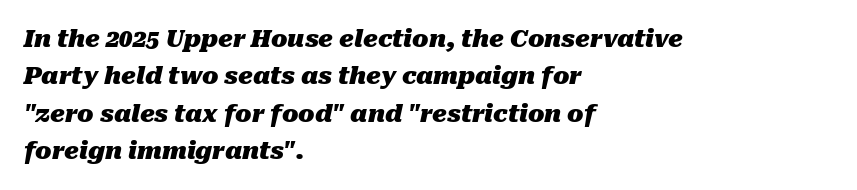
The image shows 24 px bold type, italic (leaning right); set left-aligned, normal line spacing (1.56x), normal letter spacing, not underlined.
